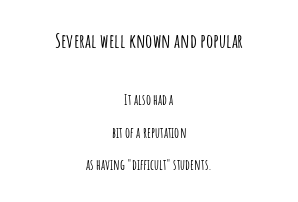
The image shows 20 px text type, upright; set centered, loose line spacing (2.34x), normal letter spacing, not underlined; the first (top) block is 1.43x larger.
